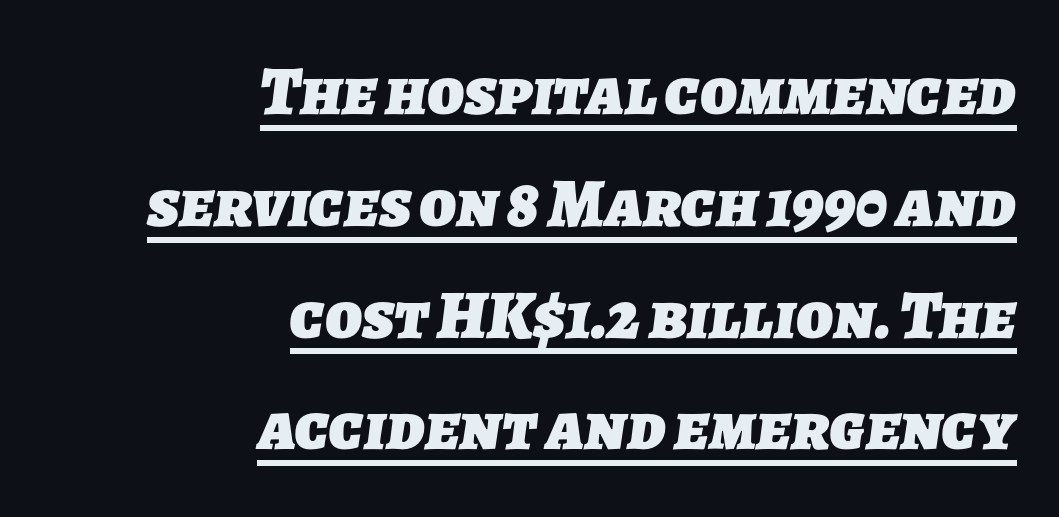
{"serif": "no", "bold": "yes", "weight": "heavy", "width": "normal", "stroke_contrast": "low", "x_height": "medium", "monospaced": "no", "underline": "yes", "align": "right", "line_spacing": "normal", "line_spacing_ratio": 1.62, "letter_spacing": "normal", "letter_spacing_em": 0.0, "glyph_px": 69}
